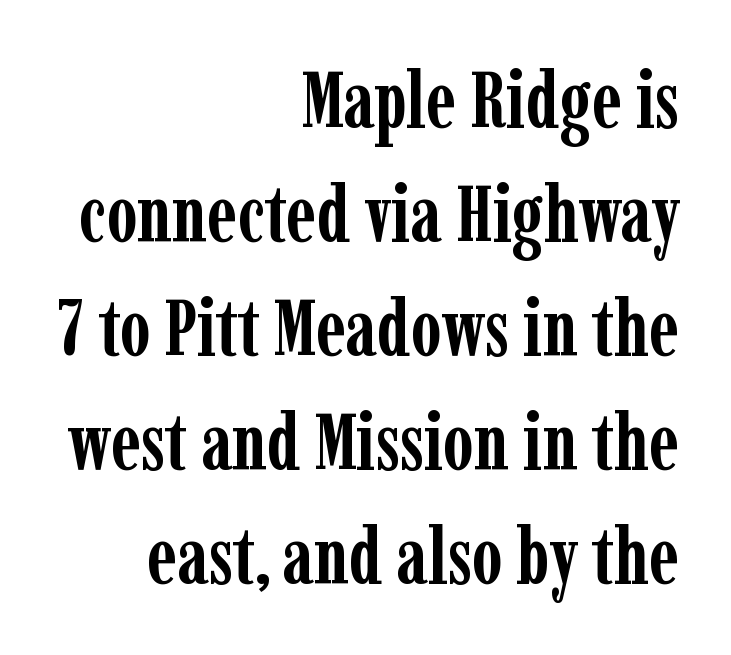
Heft: maximum for text — a bold. The typography opts for an upright posture over an oblique one. The zone under the glyphs is completely vacant. Character widths vary here, with narrow letters taking less room than wide ones.
